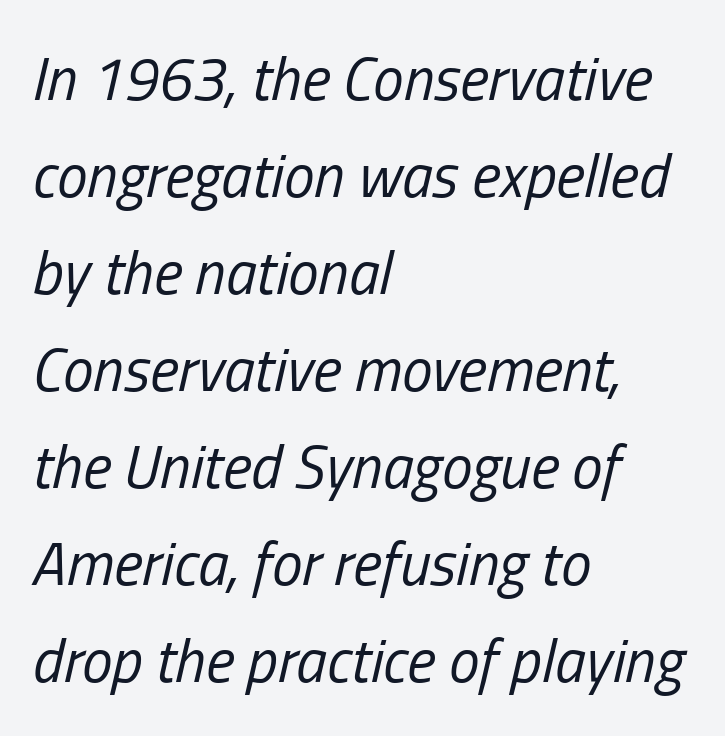
The image shows 61 px regular-weight, condensed type, italic (leaning right); set left-aligned, normal line spacing (1.59x), normal letter spacing, not underlined; low stroke contrast and a medium x-height.
